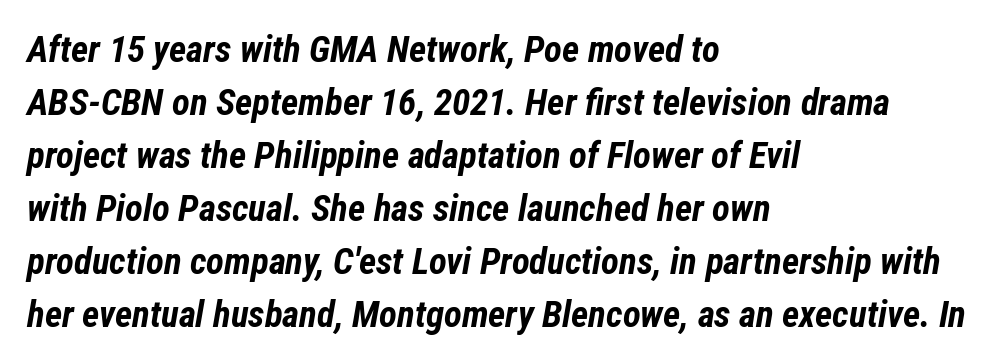
Q: Is the text bold? A: Yes.
Q: Is the text italic (slanted)? A: Yes, it leans right by about 12 degrees.
Q: Is the text underlined? A: No.
Q: How is the paragraph aligned? A: Left-aligned.
Q: Is the spacing between letters normal or unusually wide? A: Normal.
Q: Is the spacing between lines tight, normal or loose? A: Normal.
Q: Width (condensed, normal, or wide)? A: Condensed.
Q: Stroke contrast? A: Low.
Q: x-height? A: Medium.
Q: Monospaced? A: No.
